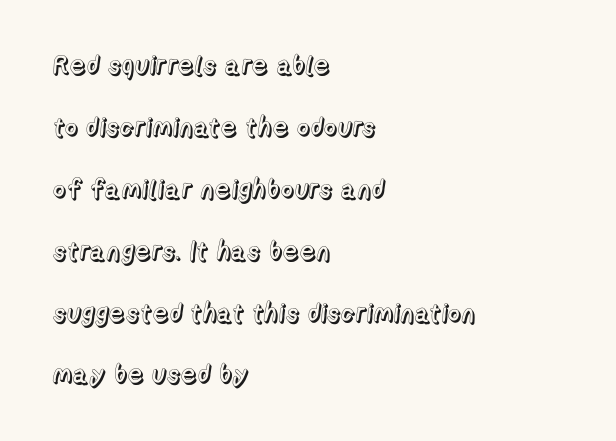
The image shows 26 px text type; set left-aligned, loose line spacing (2.38x), normal letter spacing, not underlined.
